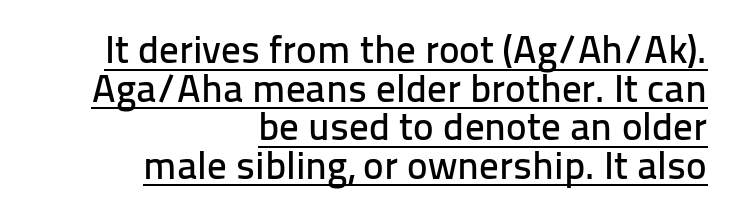
Notice how the stems are strictly vertical — no italics here. Nobody touched the tracking dial on this one. Very little white space separates one row of letters from the next. Typeset ragged left — the right edge is the straight one. Regarding serifs, this sample does without them. These lines are rendered in a variable-pitch font.
